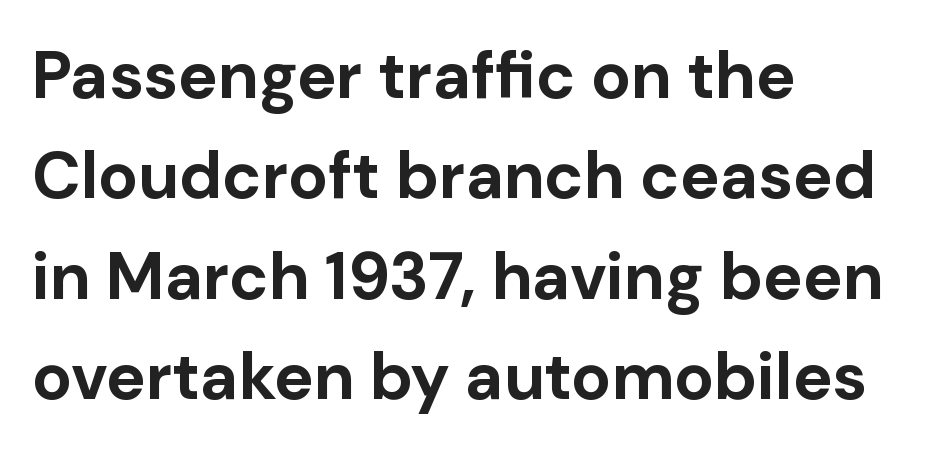
The image shows 66 px bold sans-serif type, upright; set left-aligned, normal line spacing (1.52x), normal letter spacing, not underlined; low stroke contrast and a medium x-height.
